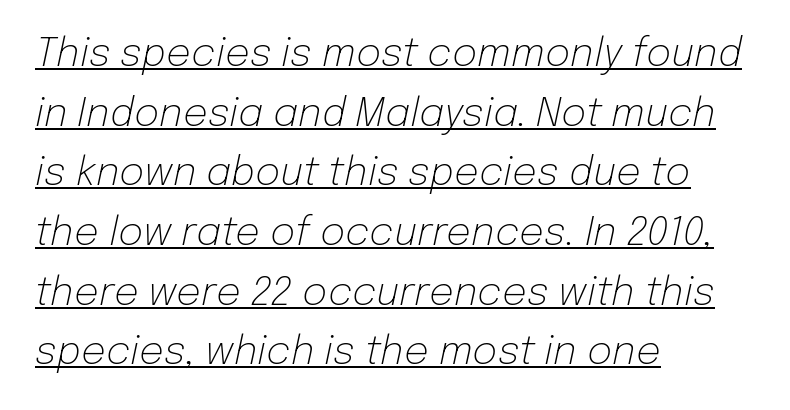
Is there an underline? Yes — a line sits under the letters. The compositor pushed each line to the left boundary. The letters look calm and open, with moderate or lighter stems. The rendering applies a slant to the glyphs. The rows are spaced the way most documents space them.
